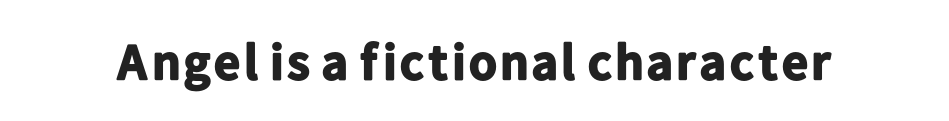
The image shows 51 px bold sans-serif type, upright; set normal letter spacing, not underlined; low stroke contrast and a medium x-height.
